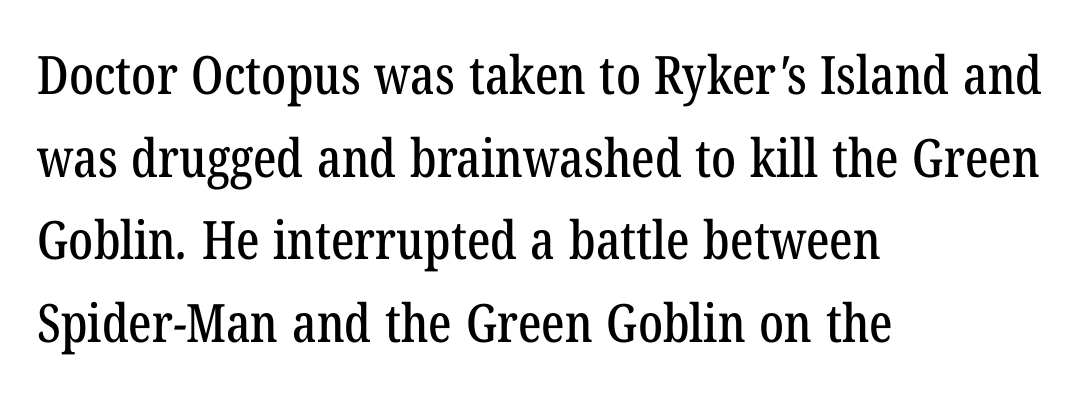
Q: Is the typeface a serif or a sans-serif typeface? A: Serif.
Q: Is the text underlined? A: No.
Q: How is the paragraph aligned? A: Left-aligned.
Q: Is the spacing between letters normal or unusually wide? A: Normal.
Q: Is the spacing between lines tight, normal or loose? A: Normal.
Q: Width (condensed, normal, or wide)? A: Condensed.
Q: Stroke contrast? A: Low.
Q: x-height? A: Medium.
Q: Monospaced? A: No.
